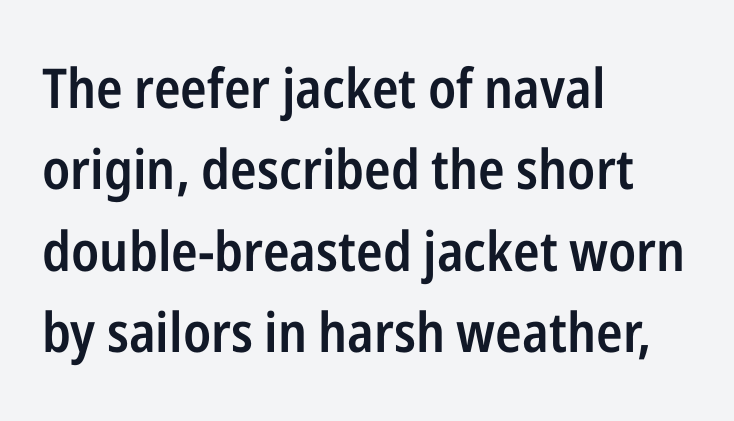
{"serif": "no", "italic": "no", "bold": "semi", "weight": "semibold", "width": "condensed", "stroke_contrast": "low", "x_height": "medium", "monospaced": "no", "underline": "no", "align": "left", "line_spacing": "normal", "line_spacing_ratio": 1.48, "letter_spacing": "normal", "letter_spacing_em": 0.0, "glyph_px": 55}
